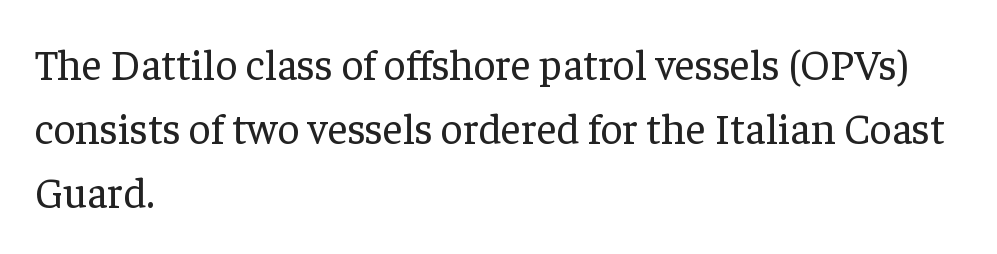
The axis of the letterforms is exactly vertical. Vertical spacing — default. A light-to-regular cut is what we see here. The passage shown is not underscored anywhere. The passage shown is typed in a proportional face where columns would drift. The paragraph has a hard left edge and a soft right edge.
